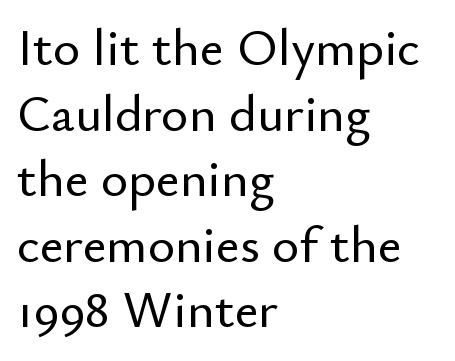
{"serif": "no", "italic": "no", "width": "normal", "stroke_contrast": "low", "x_height": "small", "monospaced": "no", "underline": "no", "align": "left", "line_spacing": "normal", "line_spacing_ratio": 1.26, "letter_spacing": "normal", "letter_spacing_em": 0.0, "glyph_px": 52}
